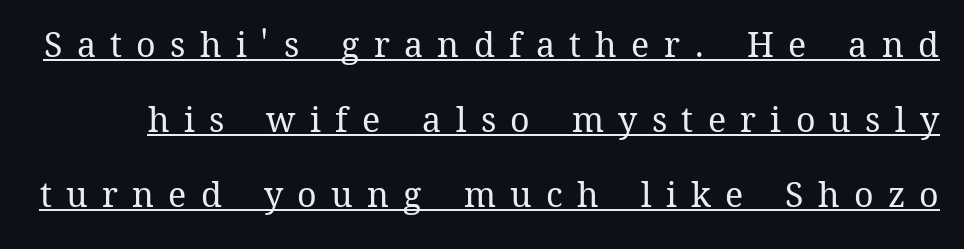
Spacing verdict: proportional, widths tailored to each character. The lettering stays uniformly vertical, giving the passage a roman look. The tracking jumps out immediately: characters are airy and widely separated. This rendering features underlined lettering.
